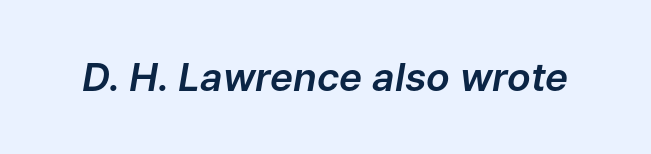
The image shows 39 px text type, italic (leaning right); set normal letter spacing, not underlined; low stroke contrast and a medium x-height.
